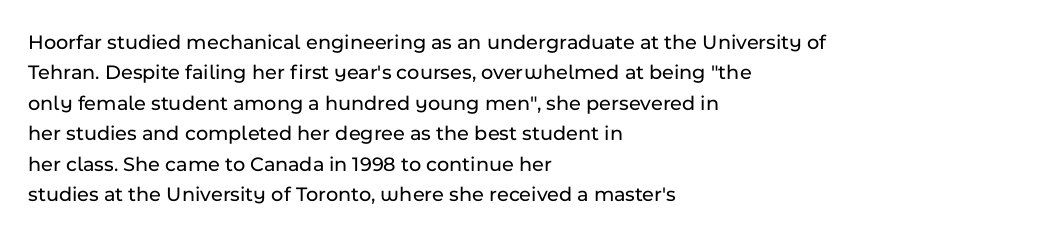
The image shows 21 px text type, upright; set left-aligned, normal line spacing (1.45x), normal letter spacing, not underlined.
